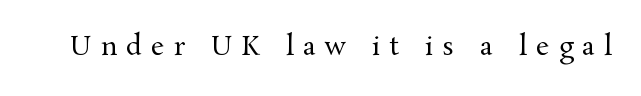
The face looks like a standard text weight, possibly lighter. The lettering stays uniformly vertical, giving the passage a roman look. The type is letterspaced generously, with wide tracking. This rendering features lettering with no underline.
